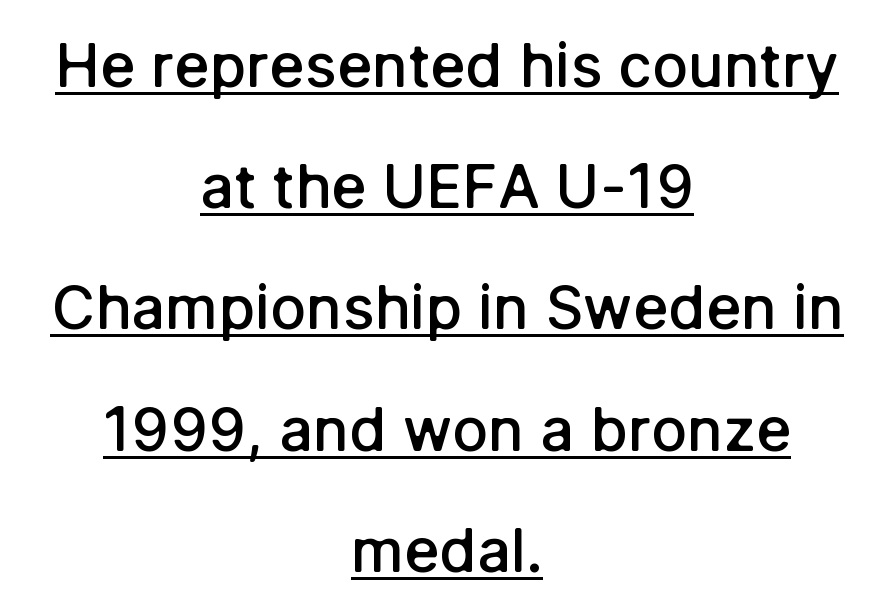
{"serif": "no", "italic": "no", "bold": "semi", "weight": "semibold", "width": "normal", "stroke_contrast": "low", "x_height": "medium", "monospaced": "no", "underline": "yes", "align": "center", "line_spacing": "loose", "line_spacing_ratio": 2.02, "letter_spacing": "normal", "letter_spacing_em": 0.0, "glyph_px": 60}
